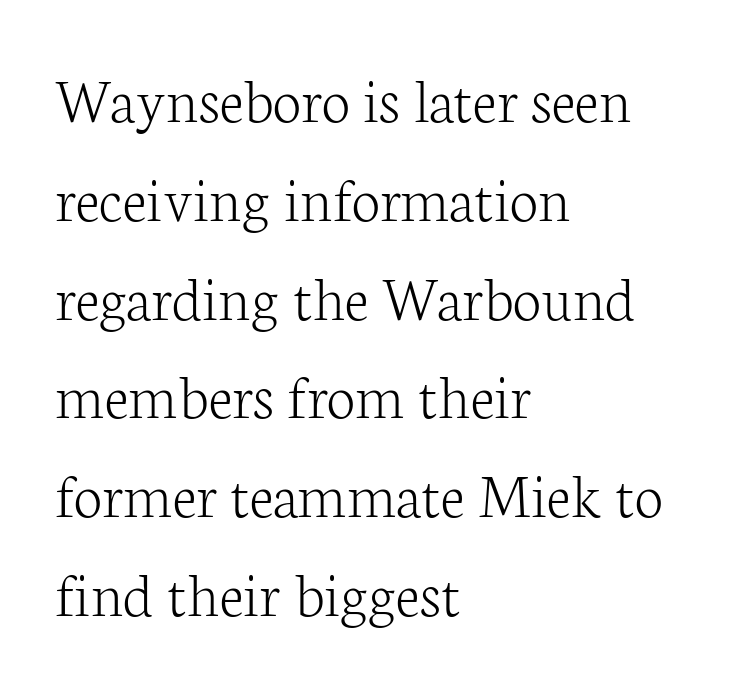
Q: Is the text bold? A: No.
Q: Is the text italic (slanted)? A: No, it is upright.
Q: Is the typeface a serif or a sans-serif typeface? A: Serif.
Q: Is the text underlined? A: No.
Q: How is the paragraph aligned? A: Left-aligned.
Q: Is the spacing between letters normal or unusually wide? A: Normal.
Q: Is the spacing between lines tight, normal or loose? A: Normal.
Q: Width (condensed, normal, or wide)? A: Normal.
Q: Stroke contrast? A: Low.
Q: x-height? A: Medium.
Q: Monospaced? A: No.
